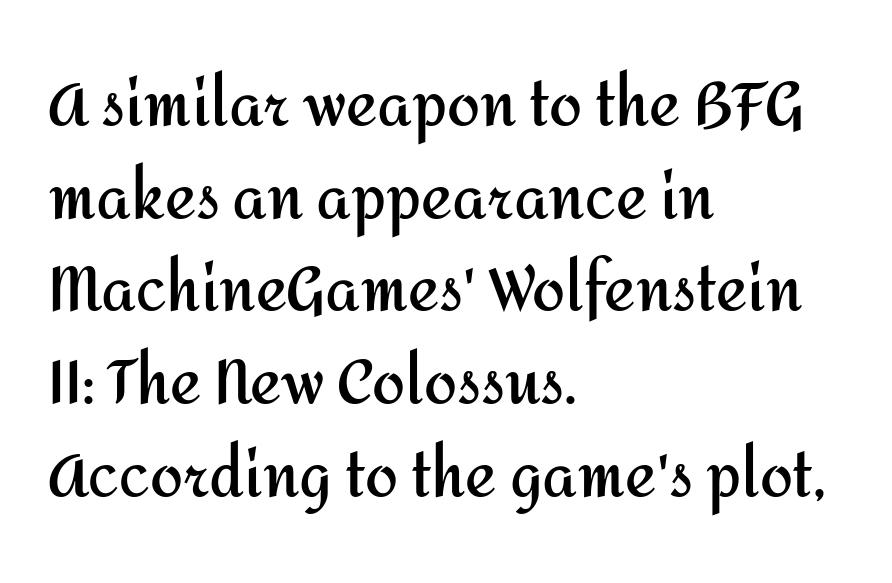
The image shows 59 px semibold sans-serif type, upright; set left-aligned, normal line spacing (1.57x), normal letter spacing, not underlined; medium stroke contrast and a medium x-height.
